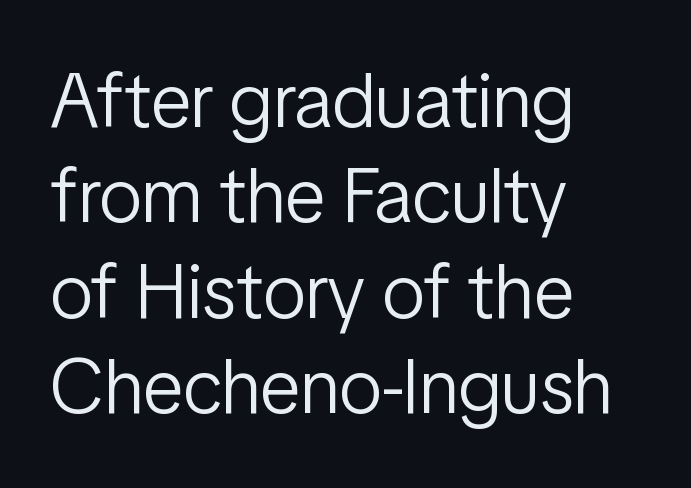
Nothing heavy about these letters — not bold at all. The rendering uses natural spacing where letterforms have individual widths. Anything drawn beneath the words? Only blank space. Posture: straight, roman, zero tilt.
